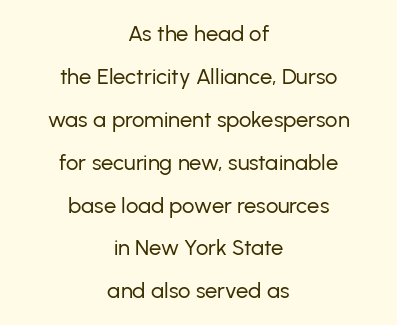
Q: Is the text bold? A: No.
Q: Is the text italic (slanted)? A: No, it is upright.
Q: Is the text underlined? A: No.
Q: How is the paragraph aligned? A: Centered.
Q: Is the spacing between letters normal or unusually wide? A: Normal.
Q: Is the spacing between lines tight, normal or loose? A: Loose.
